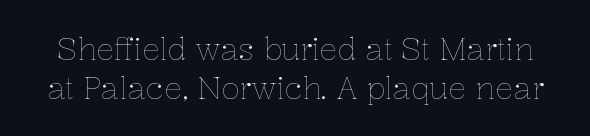
The image shows 30 px thin type, upright; set normal line spacing (1.3x), normal letter spacing, not underlined; low stroke contrast and a medium x-height.
